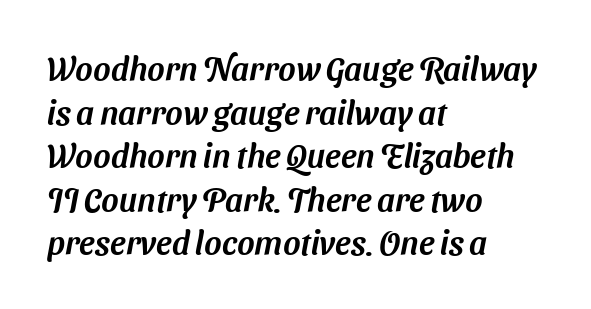
{"serif": "no", "width": "normal", "stroke_contrast": "medium", "x_height": "medium", "monospaced": "no", "underline": "no", "align": "left", "line_spacing": "normal", "line_spacing_ratio": 1.32, "letter_spacing": "normal", "letter_spacing_em": 0.0, "glyph_px": 33}
